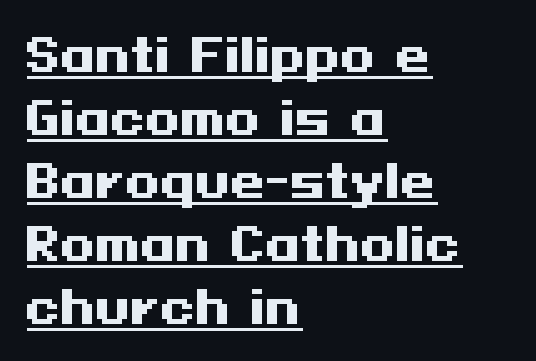
The image shows 45 px heavy, wide sans-serif type, upright; set left-aligned, normal line spacing (1.4x), normal letter spacing, underlined; medium stroke contrast and a medium x-height.
